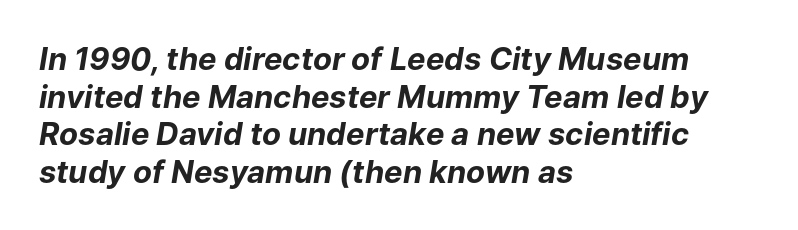
{"italic": "yes", "lean": "right", "slant_degrees": 9, "bold": "yes", "weight": "bold", "width": "normal", "stroke_contrast": "low", "x_height": "medium", "monospaced": "no", "underline": "no", "align": "left", "line_spacing_ratio": 1.21, "letter_spacing": "normal", "letter_spacing_em": 0.0, "glyph_px": 31}
